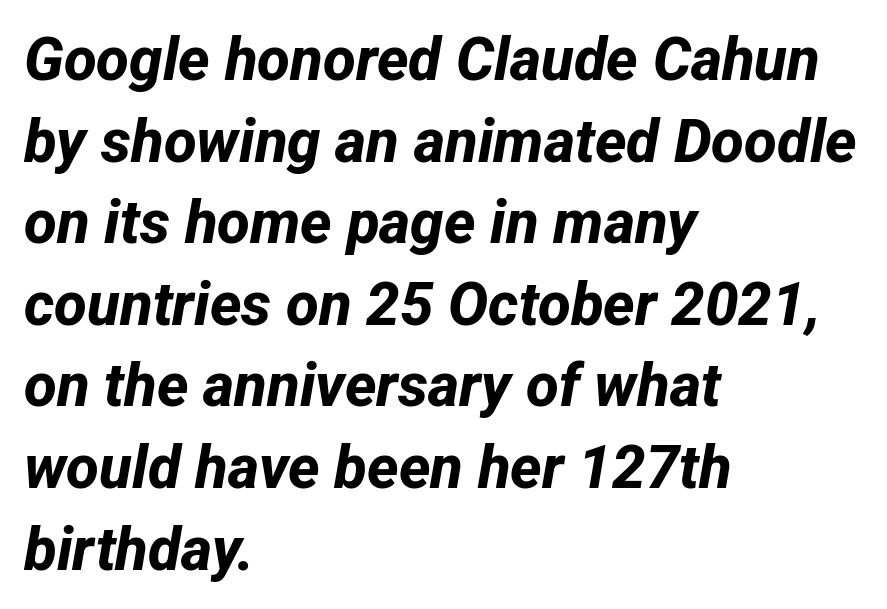
{"serif": "no", "bold": "yes", "weight": "bold", "width": "normal", "stroke_contrast": "low", "x_height": "medium", "monospaced": "no", "underline": "no", "align": "left", "line_spacing": "normal", "line_spacing_ratio": 1.36, "letter_spacing": "normal", "letter_spacing_em": 0.0, "glyph_px": 60}
